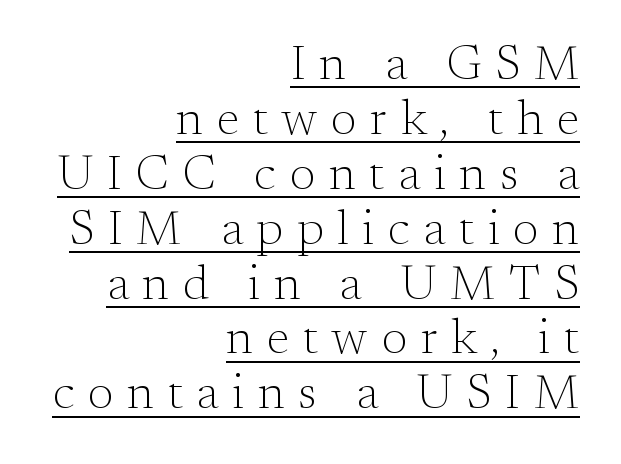
Q: Is the text bold? A: No.
Q: Is the text italic (slanted)? A: No, it is upright.
Q: Is the typeface a serif or a sans-serif typeface? A: Serif.
Q: Is the text underlined? A: Yes.
Q: How is the paragraph aligned? A: Right-aligned.
Q: Is the spacing between letters normal or unusually wide? A: Unusually wide.
Q: Is the spacing between lines tight, normal or loose? A: Tight.
Q: Width (condensed, normal, or wide)? A: Normal.
Q: Stroke contrast? A: Medium.
Q: x-height? A: Small.
Q: Monospaced? A: No.
